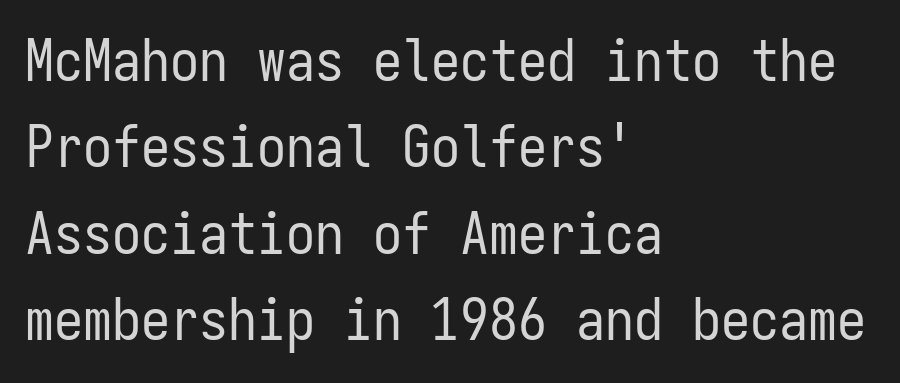
Q: Is the text bold? A: No.
Q: Is the text italic (slanted)? A: No, it is upright.
Q: Is the typeface a serif or a sans-serif typeface? A: Sans-serif.
Q: Is the text underlined? A: No.
Q: How is the paragraph aligned? A: Left-aligned.
Q: Is the spacing between letters normal or unusually wide? A: Normal.
Q: Is the spacing between lines tight, normal or loose? A: Normal.
Q: Width (condensed, normal, or wide)? A: Condensed.
Q: Stroke contrast? A: Low.
Q: x-height? A: Medium.
Q: Monospaced? A: Yes.
